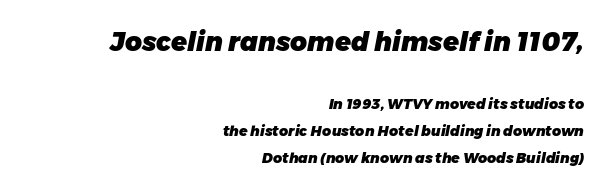
The image shows 26 px bold type, italic (leaning right); set right-aligned, loose line spacing (1.91x), normal letter spacing, not underlined; the first (top) block is 1.86x larger.
